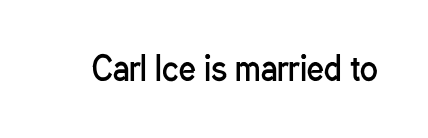
{"serif": "no", "italic": "no", "bold": "no", "weight": "regular", "width": "condensed", "stroke_contrast": "low", "x_height": "medium", "monospaced": "no", "underline": "no", "letter_spacing": "normal", "letter_spacing_em": 0.0, "glyph_px": 33}
